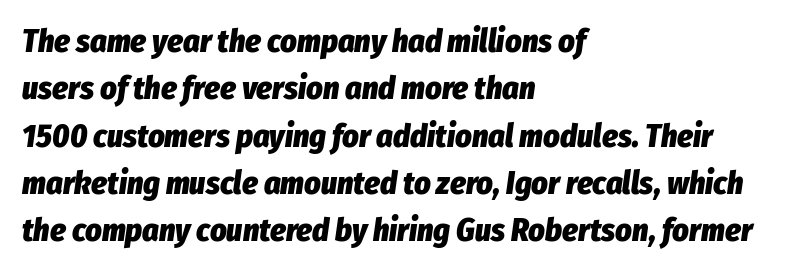
The rendering uses natural spacing where letterforms have individual widths. Regular leading. In CSS terms this would be text-align: left. No extra tracking has been applied to these lines.
